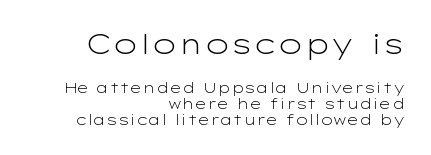
Spacing verdict: proportional, widths tailored to each character. The line-height multiplier appears low, near solid setting. This is roman type, the default non-slanted kind. A quiet, ordinary-to-light weight characterises the typeface.
